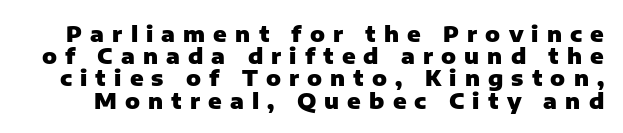
The image shows 22 px bold type, upright; set tight line spacing (1.01x), unusually wide letter spacing (+0.37 em), not underlined.
